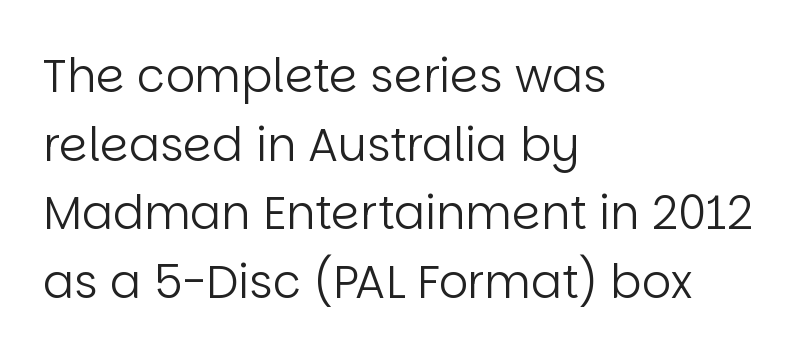
If you drew a ruler down the left edge, every line would touch it. To sum up the face: it is a sans, with no serifs. Each letter keeps its own natural width here, so spacing adapts to shape. Underlining? Definitely not there.
